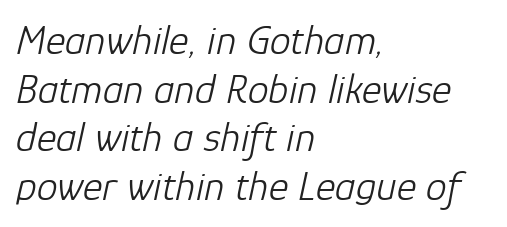
The image shows 42 px light type, italic (leaning right); set left-aligned, line spacing 1.16x, normal letter spacing, not underlined; low stroke contrast and a medium x-height.
